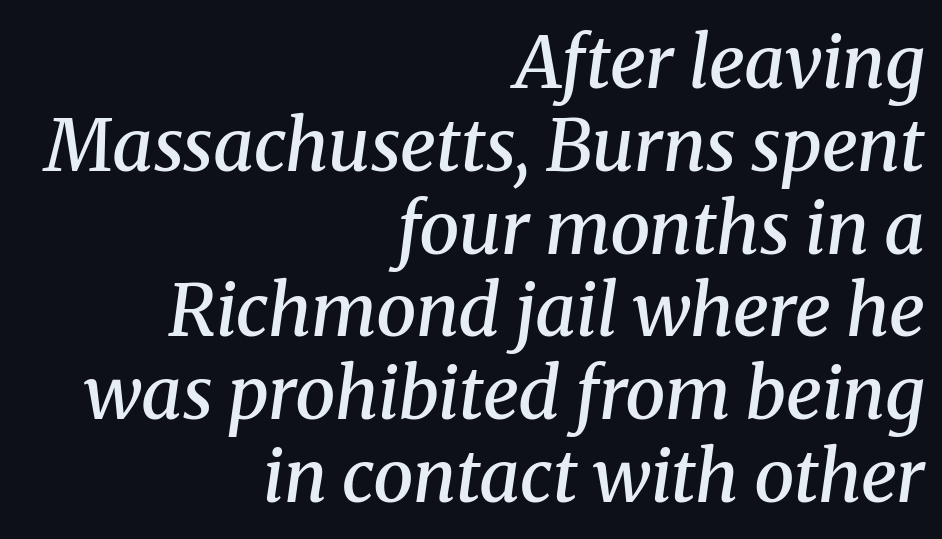
{"serif": "yes", "italic": "yes", "lean": "right", "slant_degrees": 8, "bold": "semi", "weight": "semibold", "width": "normal", "stroke_contrast": "medium", "x_height": "medium", "monospaced": "no", "underline": "no", "align": "right", "line_spacing": "tight", "line_spacing_ratio": 1.15, "letter_spacing": "normal", "letter_spacing_em": 0.0, "glyph_px": 72}
